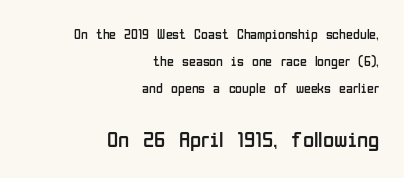
The image shows 23 px text type, upright; set right-aligned, loose line spacing (1.92x), normal letter spacing, not underlined; the second (bottom) block is 1.64x larger.
